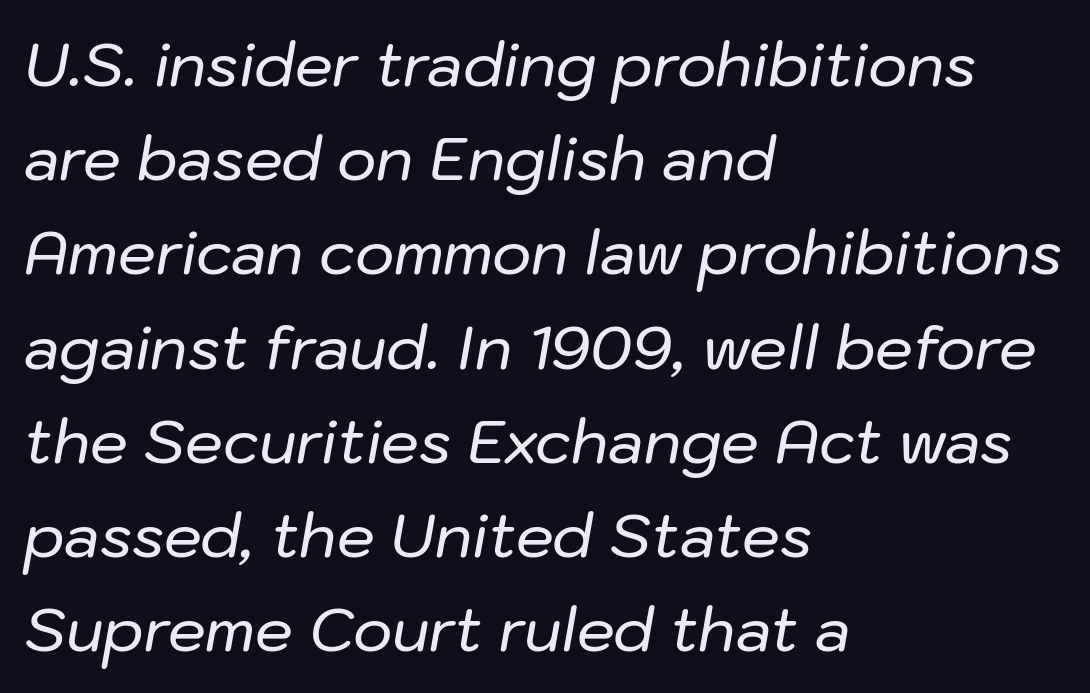
{"italic": "yes", "lean": "right", "slant_degrees": 10, "width": "normal", "stroke_contrast": "low", "x_height": "medium", "monospaced": "no", "underline": "no", "align": "left", "line_spacing": "normal", "line_spacing_ratio": 1.57, "letter_spacing": "normal", "letter_spacing_em": 0.0, "glyph_px": 60}
